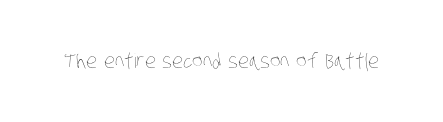
{"bold": "no", "underline": "no", "letter_spacing": "normal", "letter_spacing_em": 0.0, "glyph_px": 20}
